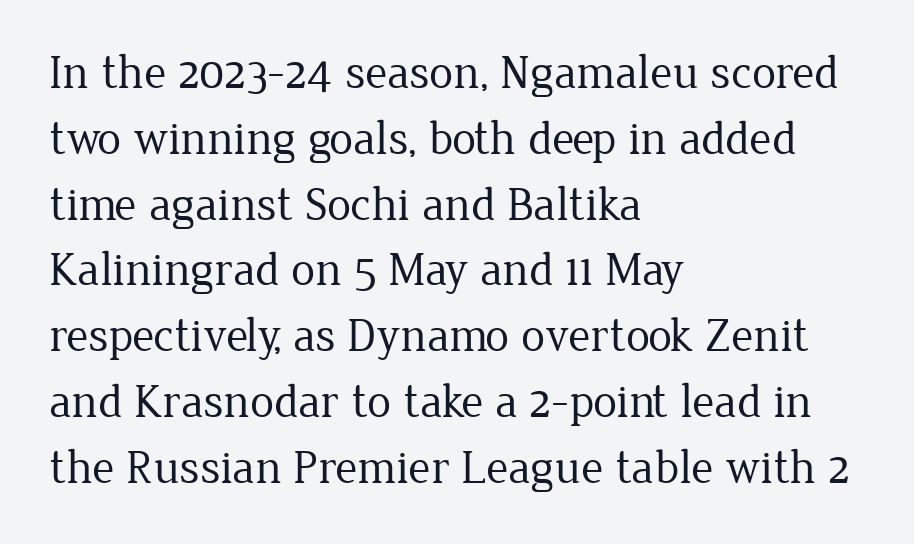
The image shows 48 px regular-weight serif type, upright; set left-aligned, normal line spacing (1.37x), normal letter spacing, not underlined; low stroke contrast and a medium x-height.
